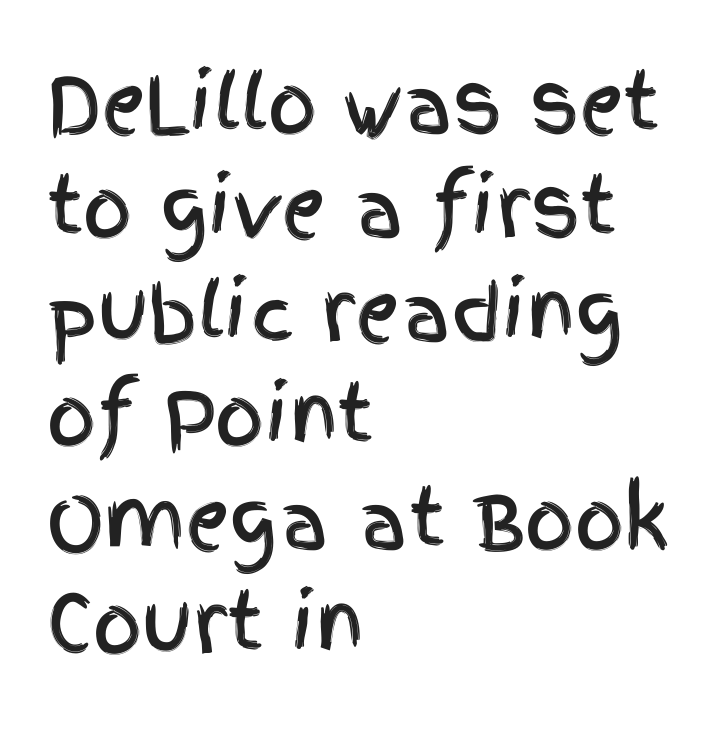
Q: Is the text italic (slanted)? A: No, it is upright.
Q: Is the typeface a serif or a sans-serif typeface? A: Sans-serif.
Q: Is the text underlined? A: No.
Q: How is the paragraph aligned? A: Left-aligned.
Q: Is the spacing between letters normal or unusually wide? A: Normal.
Q: Is the spacing between lines tight, normal or loose? A: Normal.
Q: Width (condensed, normal, or wide)? A: Condensed.
Q: x-height? A: Large.
Q: Monospaced? A: No.
